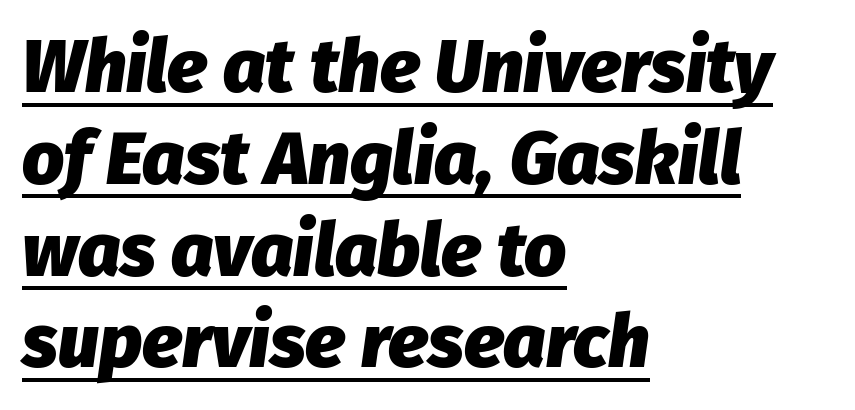
{"italic": "yes", "lean": "right", "slant_degrees": 8, "bold": "yes", "weight": "heavy", "width": "normal", "stroke_contrast": "low", "x_height": "medium", "monospaced": "no", "underline": "yes", "align": "left", "line_spacing_ratio": 1.24, "letter_spacing": "normal", "letter_spacing_em": 0.0, "glyph_px": 74}
